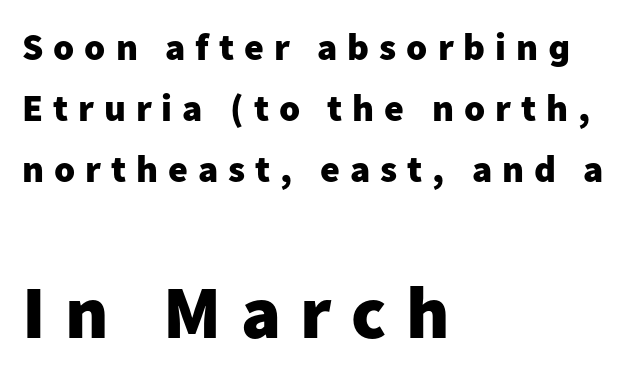
{"serif": "no", "italic": "no", "bold": "yes", "weight": "heavy", "width": "normal", "stroke_contrast": "low", "x_height": "medium", "monospaced": "no", "underline": "no", "align": "left", "line_spacing": "normal", "line_spacing_ratio": 1.6, "letter_spacing": "wide", "letter_spacing_em": 0.26, "larger_block": "second", "size_ratio": 1.97, "glyph_px": 75}
